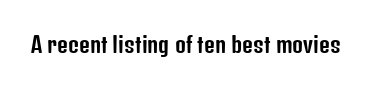
The image shows 21 px text type, upright; set normal letter spacing, not underlined.
